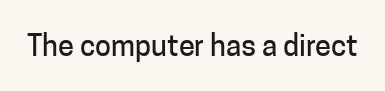
The letterforms sit shoulder to shoulder at normal distance. Vertical strokes here are truly vertical. Proportional: the letters do not fall into vertical columns. The specimen omits any rule beneath the text block's lines. Typographically, this falls in the sans-serif category.
